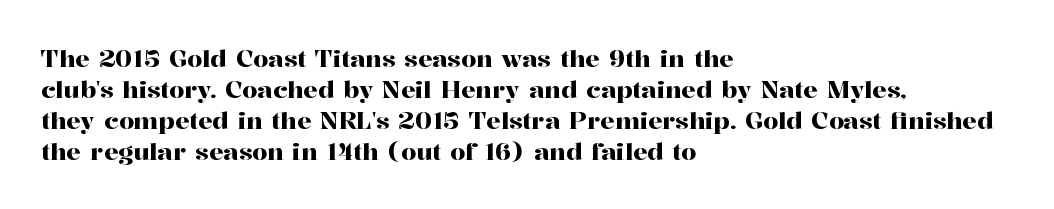
The image shows 24 px text type, upright; set left-aligned, normal line spacing (1.29x), normal letter spacing, not underlined.
